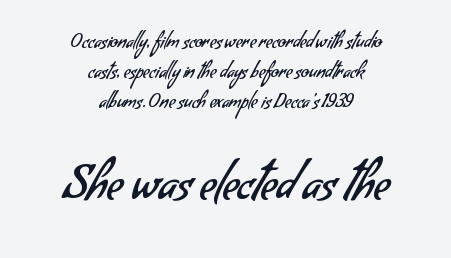
This sample uses plain, unmodified letter spacing. If you squint, the bottom block still reads clearly — it's the larger of the two. Bold? No — there's no thickening of the strokes. Bare-footed words on every line. Each letter keeps its own natural width here, so spacing adapts to shape. This rendering employs a face without finishing strokes, i.e., a sans-serif.
